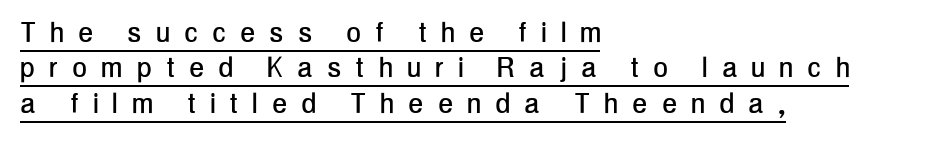
Italic? Not at all — the glyphs are vertical. Notice how the passage keeps a crisp vertical edge on the left only. This block would grow much taller if given ordinary leading; it's compressed now. Note the varied advance widths — an 'i' is clearly narrower than an 'm'. Characters follow at a spacing far wider than the type designer built in.
